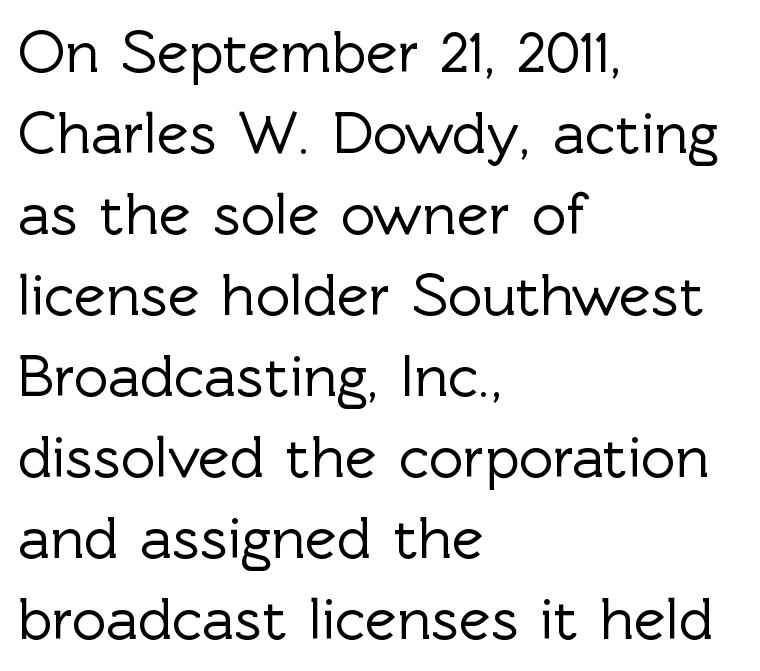
{"serif": "no", "italic": "no", "width": "normal", "x_height": "medium", "monospaced": "no", "underline": "no", "align": "left", "line_spacing": "normal", "line_spacing_ratio": 1.35, "letter_spacing": "normal", "letter_spacing_em": 0.0, "glyph_px": 60}
